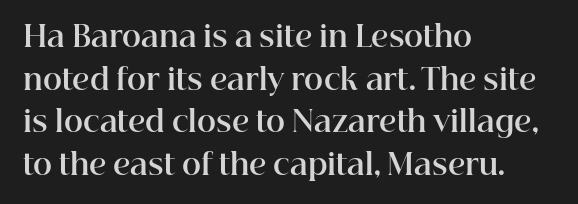
Q: Is the text bold? A: Yes.
Q: Is the text italic (slanted)? A: No, it is upright.
Q: Is the typeface a serif or a sans-serif typeface? A: Serif.
Q: Is the text underlined? A: No.
Q: How is the paragraph aligned? A: Left-aligned.
Q: Is the spacing between letters normal or unusually wide? A: Normal.
Q: Is the spacing between lines tight, normal or loose? A: Normal.
Q: Width (condensed, normal, or wide)? A: Normal.
Q: Stroke contrast? A: High.
Q: x-height? A: Medium.
Q: Monospaced? A: No.
